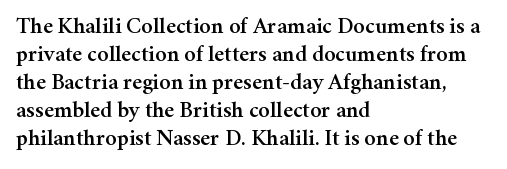
Look at the tracking — it's just the regular setting, nothing added. Caption: multi-line text, flush left, ragged right. Notice how the stems are strictly vertical — no italics here. A clean baseline with only descenders dipping below it.
